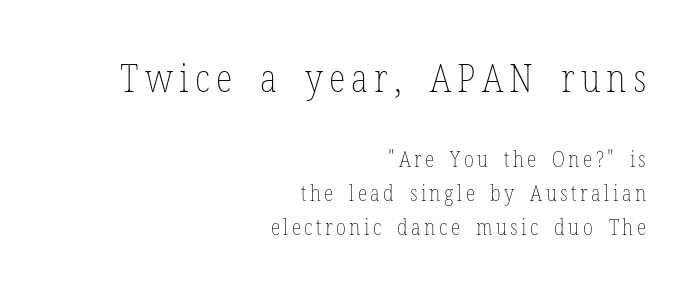
Whoever set this chose a conventional vertical rhythm. Think of a printed novel: that variable character pitch is what you see here. The rag falls on the left side of this text block. No heavy texture on the line: the type isn't bold. The glyphs are unaccompanied by any horizontal stroke below them.
